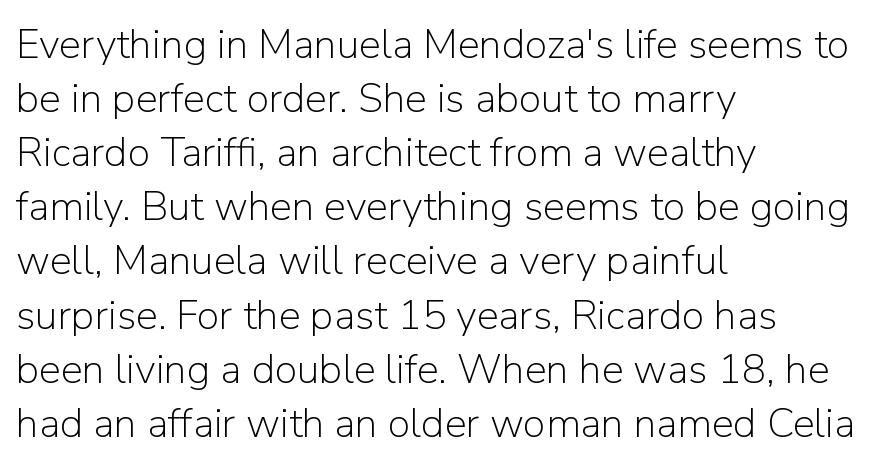
The face used here is proportionally spaced, like ordinary book or web type. Words float on clear page, feet unadorned. I'd call this a sans setting — the letters go barefoot. Tall strokes in this sample are plumb rather than angled. The face looks like a standard text weight, possibly lighter.
